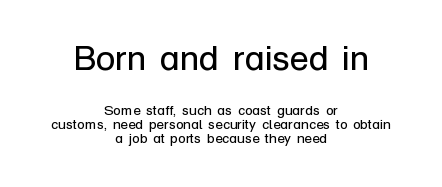
Q: Is the text bold? A: No.
Q: Is the text italic (slanted)? A: No, it is upright.
Q: Is the typeface a serif or a sans-serif typeface? A: Sans-serif.
Q: Is the text underlined? A: No.
Q: How is the paragraph aligned? A: Centered.
Q: Is the spacing between letters normal or unusually wide? A: Normal.
Q: Is the spacing between lines tight, normal or loose? A: Tight.
Q: Which block of text is set in a larger size, the first (top) or the second (bottom)? A: The first (top) one.
Q: Width (condensed, normal, or wide)? A: Normal.
Q: Stroke contrast? A: Low.
Q: x-height? A: Medium.
Q: Monospaced? A: No.
